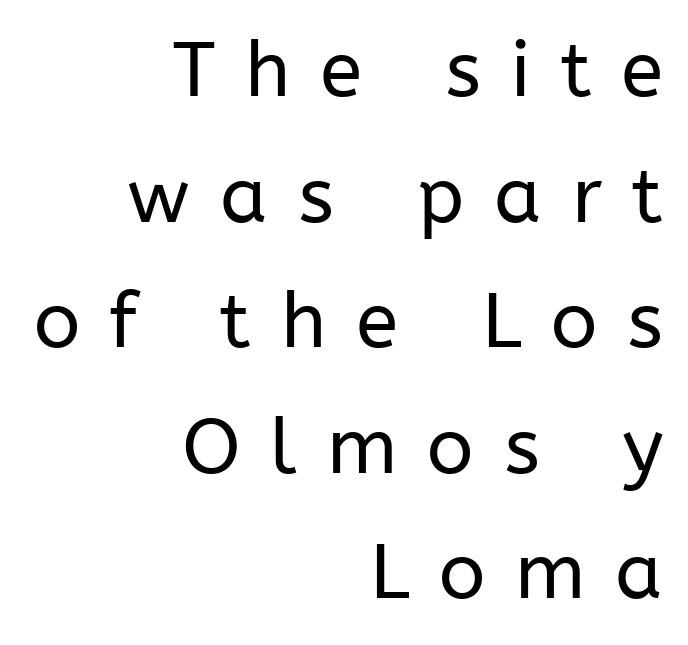
The image shows 77 px regular-weight sans-serif type, upright; set right-aligned, normal line spacing (1.63x), unusually wide letter spacing (+0.39 em), not underlined; low stroke contrast and a medium x-height.
